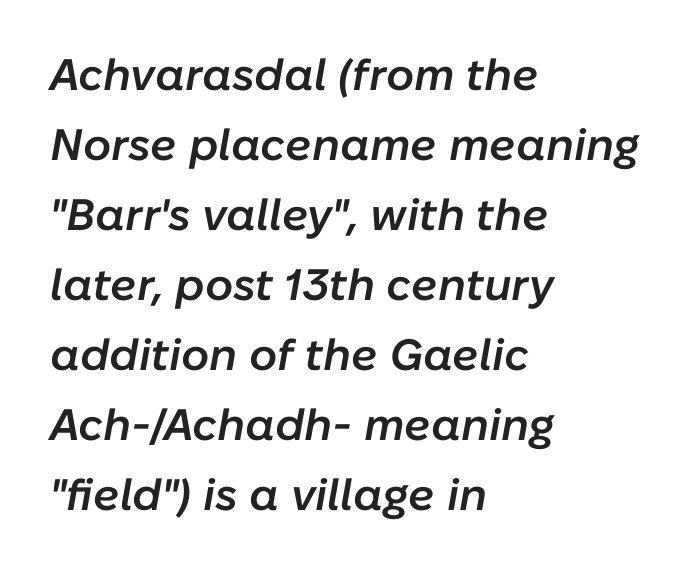
Bold? Not quite — semibold, heavier than regular but stopping short. Designer's note — italics engaged. Nobody touched the tracking dial on this one. The face used here is proportionally spaced, like ordinary book or web type.
